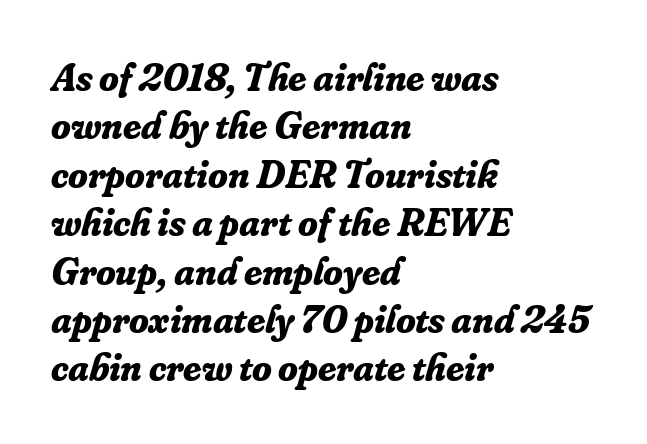
The image shows 40 px bold serif type, italic (leaning right); set left-aligned, line spacing 1.21x, normal letter spacing, not underlined; low stroke contrast and a small x-height.
